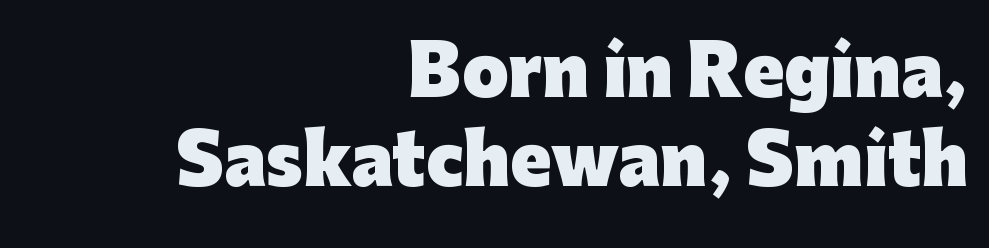
Plenty of ink on the page — the face is bold. Characters follow at the spacing the type designer built in. Spacing verdict: proportional, widths tailored to each character. Posture: straight, roman, zero tilt.
